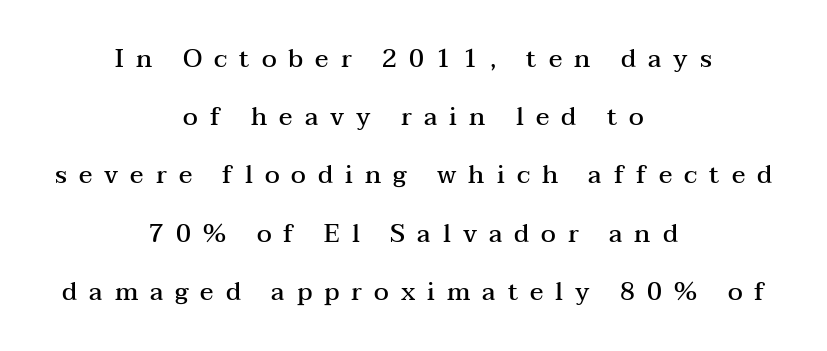
Horizontal alignment here is central, giving a formal, balanced look. Strokes here are thickened, but only to semibold level. Glance below the letters and you will spot only blank space. This sample uses an upright cut, with every glyph sitting square on the baseline. In terms of leading, this rendering errs on the spacious side.
